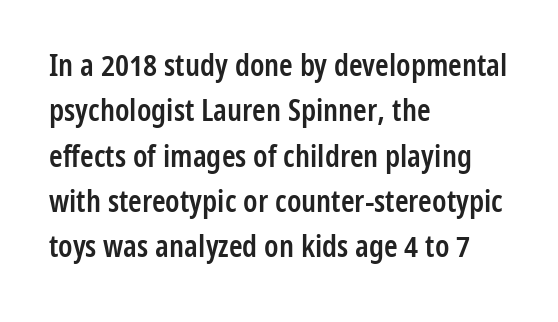
Each letter keeps its own natural width here, so spacing adapts to shape. The letterforms sit shoulder to shoulder at normal distance. Students, observe: this is what conventionally led text looks like. No word sits above an underline.
